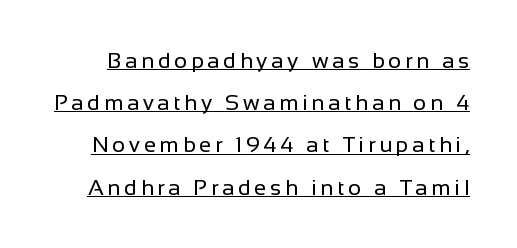
{"italic": "no", "bold": "no", "underline": "yes", "line_spacing": "loose", "line_spacing_ratio": 1.92, "glyph_px": 22}
